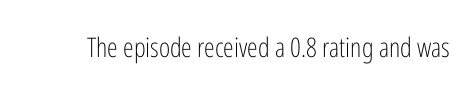
Has an underline been added? It has not. The type is set solid horizontally, with unmodified tracking. The characters are drawn with everyday or finer stroke widths. Every character sits straight up, as roman type does.
